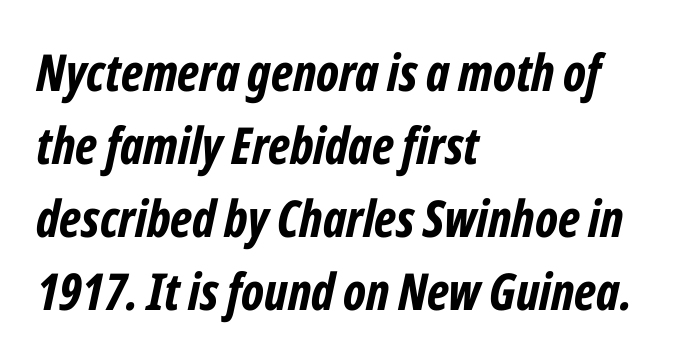
{"italic": "yes", "lean": "right", "slant_degrees": 12, "bold": "yes", "weight": "bold", "width": "condensed", "stroke_contrast": "low", "x_height": "medium", "monospaced": "no", "underline": "no", "align": "left", "line_spacing": "normal", "line_spacing_ratio": 1.43, "letter_spacing": "normal", "letter_spacing_em": 0.0, "glyph_px": 51}
